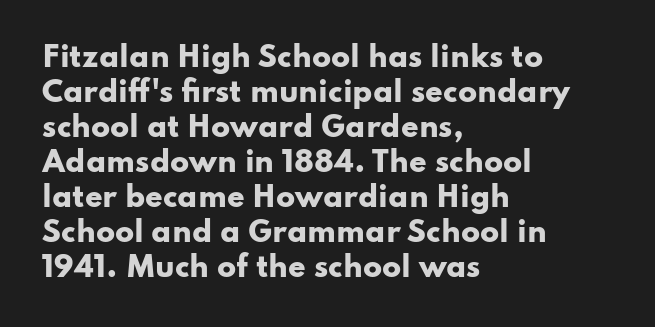
The image shows 28 px heavy, wide sans-serif type, upright; set left-aligned, normal line spacing (1.25x), normal letter spacing, not underlined; low stroke contrast and a small x-height.
